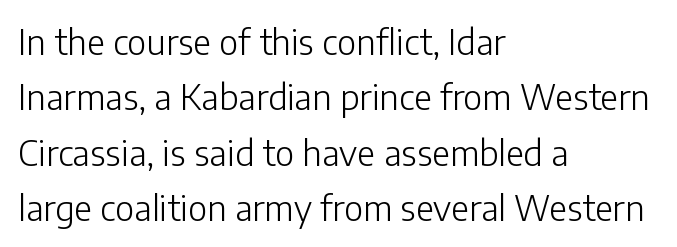
The image shows 35 px light sans-serif type, upright; set left-aligned, normal line spacing (1.58x), normal letter spacing, not underlined; low stroke contrast and a medium x-height.
